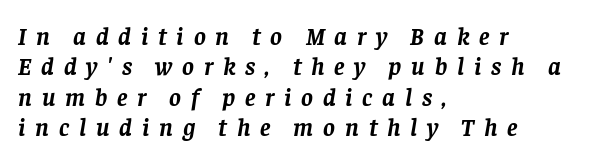
Q: Is the text bold? A: Yes.
Q: Is the text italic (slanted)? A: Yes, it leans right by about 8 degrees.
Q: Is the text underlined? A: No.
Q: How is the paragraph aligned? A: Left-aligned.
Q: Is the spacing between letters normal or unusually wide? A: Unusually wide.
